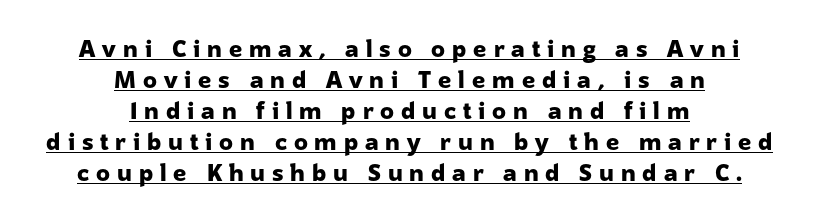
Q: Is the text bold? A: Yes.
Q: Is the text italic (slanted)? A: No, it is upright.
Q: Is the text underlined? A: Yes.
Q: How is the paragraph aligned? A: Centered.
Q: Is the spacing between letters normal or unusually wide? A: Unusually wide.
Q: Is the spacing between lines tight, normal or loose? A: Normal.
